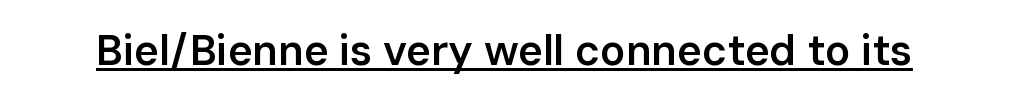
{"serif": "no", "italic": "no", "bold": "semi", "weight": "semibold", "width": "normal", "stroke_contrast": "low", "x_height": "medium", "monospaced": "no", "underline": "yes", "letter_spacing": "normal", "letter_spacing_em": 0.0, "glyph_px": 42}
